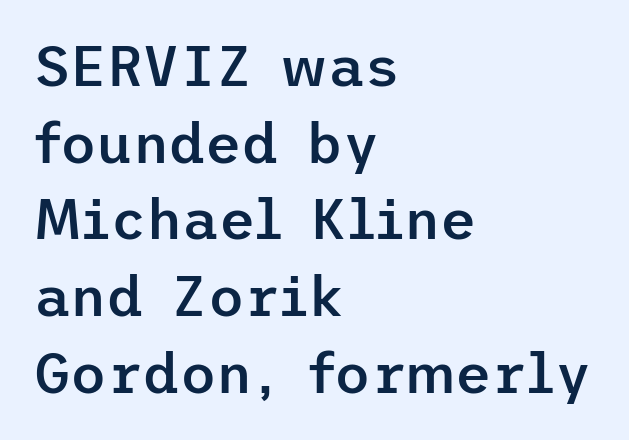
The image shows 56 px semibold sans-serif type, upright; set left-aligned, normal line spacing (1.37x), normal letter spacing, not underlined; low stroke contrast and a medium x-height.
